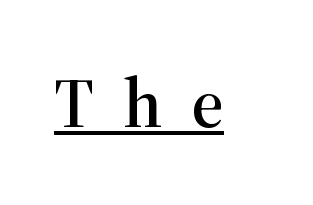
{"serif": "yes", "italic": "no", "width": "normal", "stroke_contrast": "high", "x_height": "medium", "monospaced": "no", "underline": "yes", "letter_spacing": "wide", "letter_spacing_em": 0.41, "glyph_px": 70}
